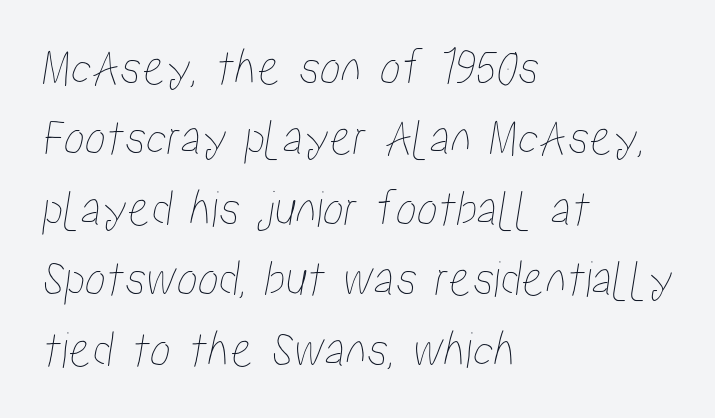
{"width": "condensed", "stroke_contrast": "low", "x_height": "medium", "monospaced": "no", "underline": "no", "align": "left", "line_spacing": "normal", "line_spacing_ratio": 1.33, "letter_spacing": "normal", "letter_spacing_em": 0.0, "glyph_px": 53}
